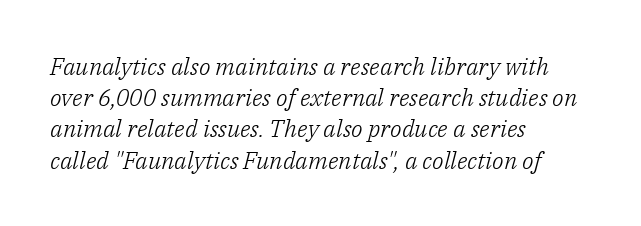
{"italic": "yes", "lean": "right", "slant_degrees": 14, "bold": "no", "underline": "no", "align": "left", "line_spacing": "normal", "line_spacing_ratio": 1.3, "letter_spacing": "normal", "letter_spacing_em": 0.0, "glyph_px": 24}
